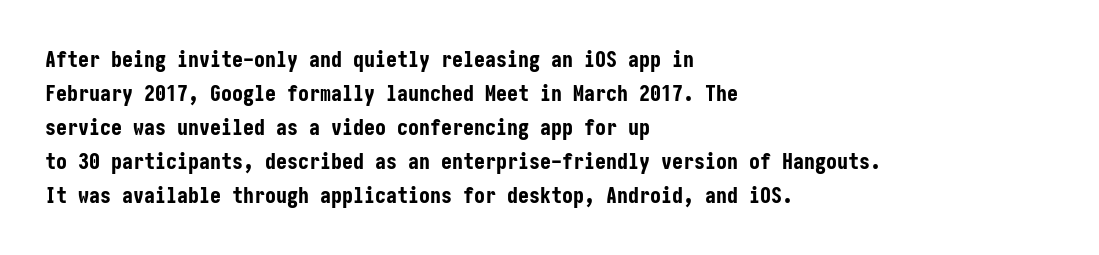
Underline: absent. Default kerning and tracking; the words read as compact shapes. Successive baselines arrive at the customary interval. You can tell it's not italic because the verticals are truly vertical. One-word summary of the alignment: left. These lines carry a lot of weight — the face is fully bold.
